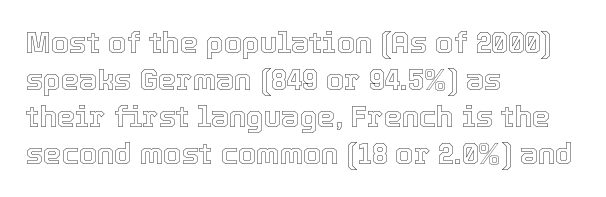
{"italic": "no", "width": "normal", "x_height": "medium", "monospaced": "no", "underline": "no", "align": "left", "line_spacing": "normal", "line_spacing_ratio": 1.28, "letter_spacing": "normal", "letter_spacing_em": 0.0, "glyph_px": 29}
